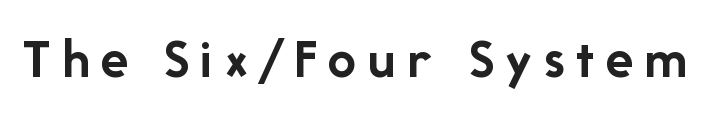
Q: Is the text bold? A: Yes.
Q: Is the text italic (slanted)? A: No, it is upright.
Q: Is the typeface a serif or a sans-serif typeface? A: Sans-serif.
Q: Is the text underlined? A: No.
Q: Is the spacing between letters normal or unusually wide? A: Unusually wide.
Q: Width (condensed, normal, or wide)? A: Normal.
Q: Stroke contrast? A: Low.
Q: x-height? A: Medium.
Q: Monospaced? A: No.
